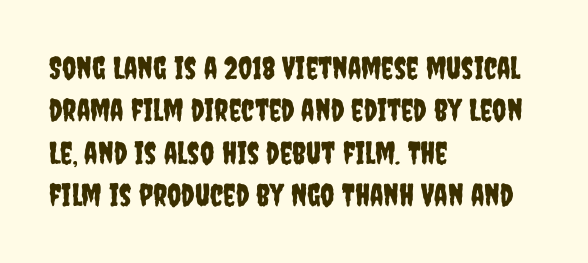
The glyphs in this specimen are sans serif. Words float on clear page, feet unadorned. Posture: upright roman. Spacing verdict: proportional, widths tailored to each character.
